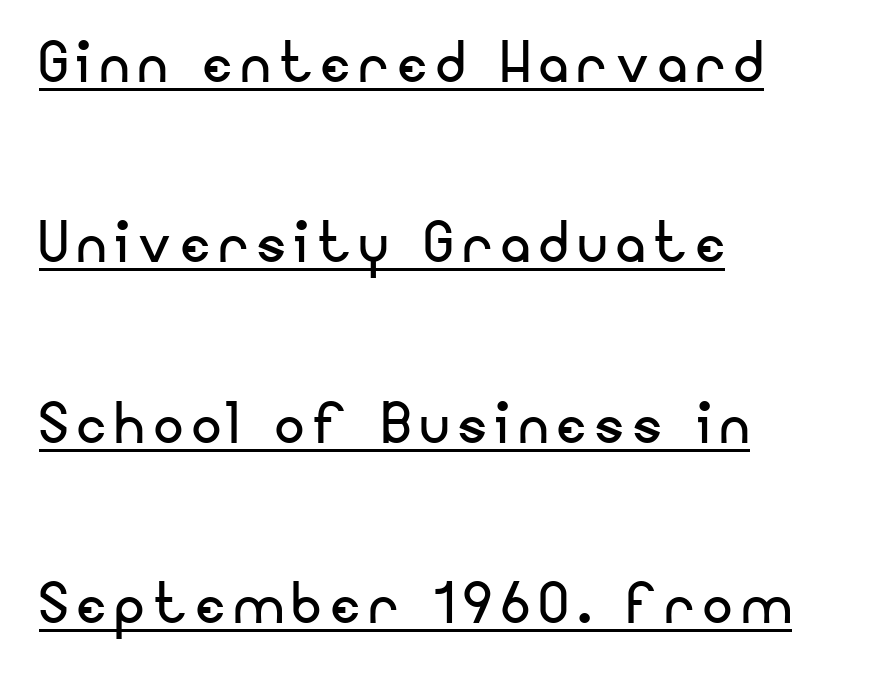
Q: Is the text bold? A: No.
Q: Is the text italic (slanted)? A: No, it is upright.
Q: Is the typeface a serif or a sans-serif typeface? A: Sans-serif.
Q: Is the text underlined? A: Yes.
Q: How is the paragraph aligned? A: Left-aligned.
Q: Is the spacing between lines tight, normal or loose? A: Loose.
Q: Width (condensed, normal, or wide)? A: Normal.
Q: Stroke contrast? A: Low.
Q: x-height? A: Small.
Q: Monospaced? A: No.
